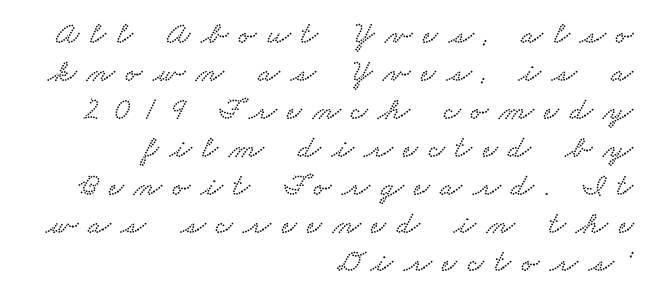
{"serif": "yes", "width": "wide", "stroke_contrast": "low", "x_height": "small", "monospaced": "no", "underline": "no", "align": "right", "line_spacing_ratio": 1.19, "letter_spacing": "wide", "letter_spacing_em": 0.34, "glyph_px": 32}
